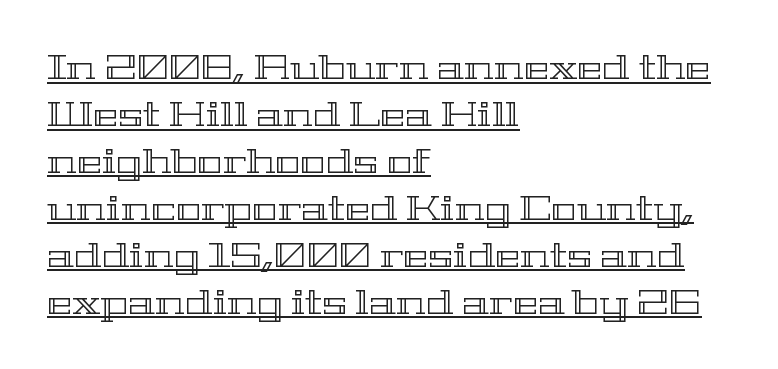
Do the characters align in a grid? No, the font is proportional. When letters stand straight like this, we call the style roman or upright. Each line of the rendering has a horizontal stroke beneath the glyphs. What stands out about the letter spacing? Nothing — it is the standard amount. Compared with typical paragraphs, the rows here are spaced about the same.
